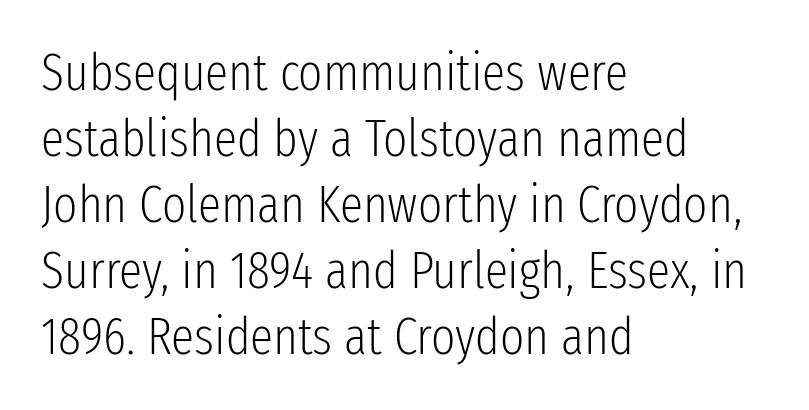
The image shows 52 px light, condensed sans-serif type, upright; set left-aligned, normal line spacing (1.27x), normal letter spacing, not underlined; low stroke contrast and a medium x-height.
